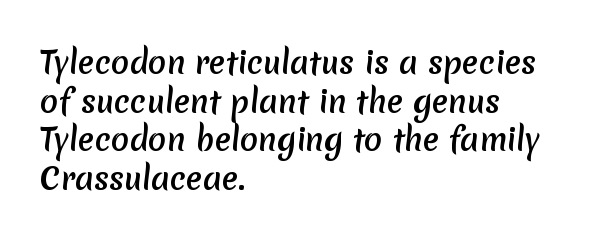
The image shows 30 px semibold sans-serif type; set left-aligned, normal line spacing (1.29x), normal letter spacing, not underlined; low stroke contrast and a medium x-height.
